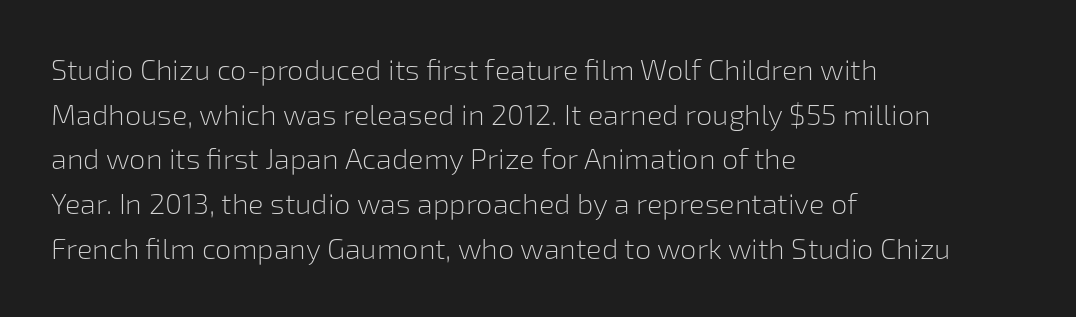
The image shows 29 px light sans-serif type, upright; set left-aligned, normal line spacing (1.54x), normal letter spacing, not underlined; low stroke contrast and a medium x-height.
